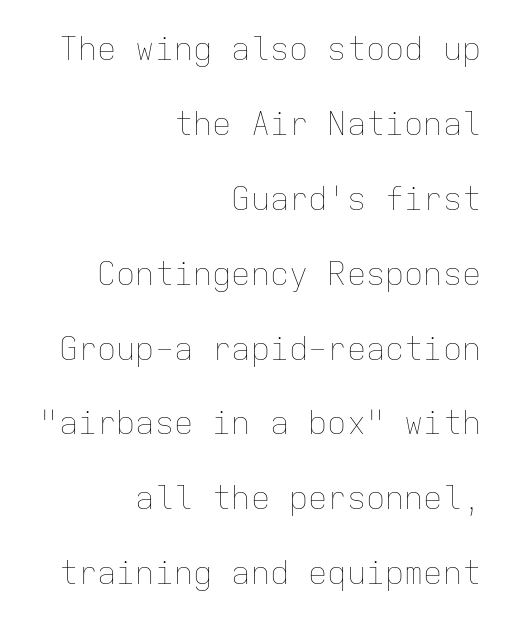
Q: Is the text bold? A: No.
Q: Is the text italic (slanted)? A: No, it is upright.
Q: Is the text underlined? A: No.
Q: How is the paragraph aligned? A: Right-aligned.
Q: Is the spacing between letters normal or unusually wide? A: Normal.
Q: Is the spacing between lines tight, normal or loose? A: Loose.
Q: Width (condensed, normal, or wide)? A: Normal.
Q: Stroke contrast? A: Low.
Q: x-height? A: Medium.
Q: Monospaced? A: Yes.
